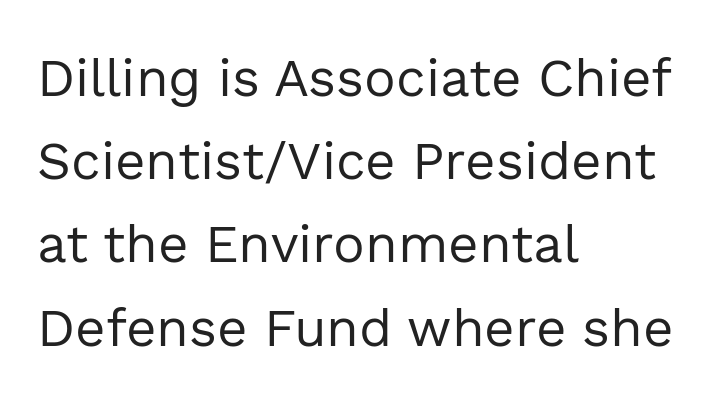
The image shows 53 px regular-weight sans-serif type, upright; set left-aligned, normal line spacing (1.57x), normal letter spacing, not underlined; a medium x-height.
